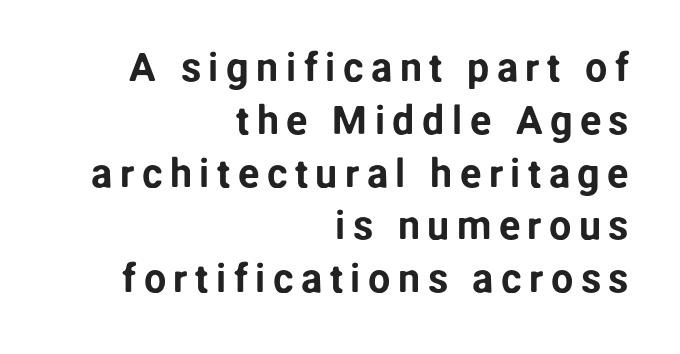
Q: Is the text italic (slanted)? A: No, it is upright.
Q: Is the typeface a serif or a sans-serif typeface? A: Sans-serif.
Q: Is the text underlined? A: No.
Q: How is the paragraph aligned? A: Right-aligned.
Q: Is the spacing between lines tight, normal or loose? A: Normal.
Q: Width (condensed, normal, or wide)? A: Normal.
Q: Stroke contrast? A: Low.
Q: x-height? A: Medium.
Q: Monospaced? A: No.
